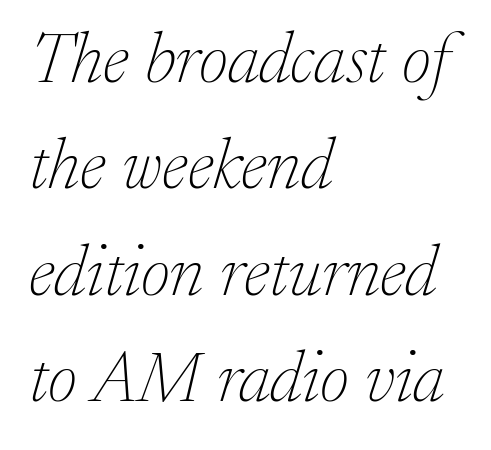
The image shows 71 px thin serif type, italic (leaning right); set left-aligned, normal line spacing (1.5x), normal letter spacing, not underlined; low stroke contrast and a medium x-height.
